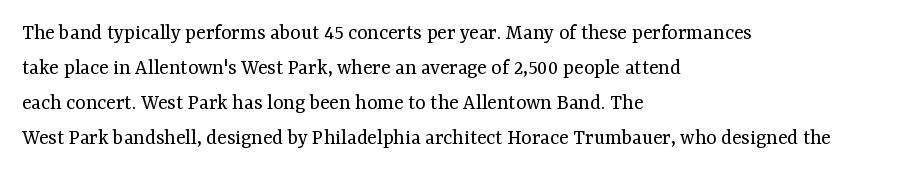
Q: Is the text bold? A: No.
Q: Is the text italic (slanted)? A: No, it is upright.
Q: Is the text underlined? A: No.
Q: How is the paragraph aligned? A: Left-aligned.
Q: Is the spacing between letters normal or unusually wide? A: Normal.
Q: Is the spacing between lines tight, normal or loose? A: Normal.
